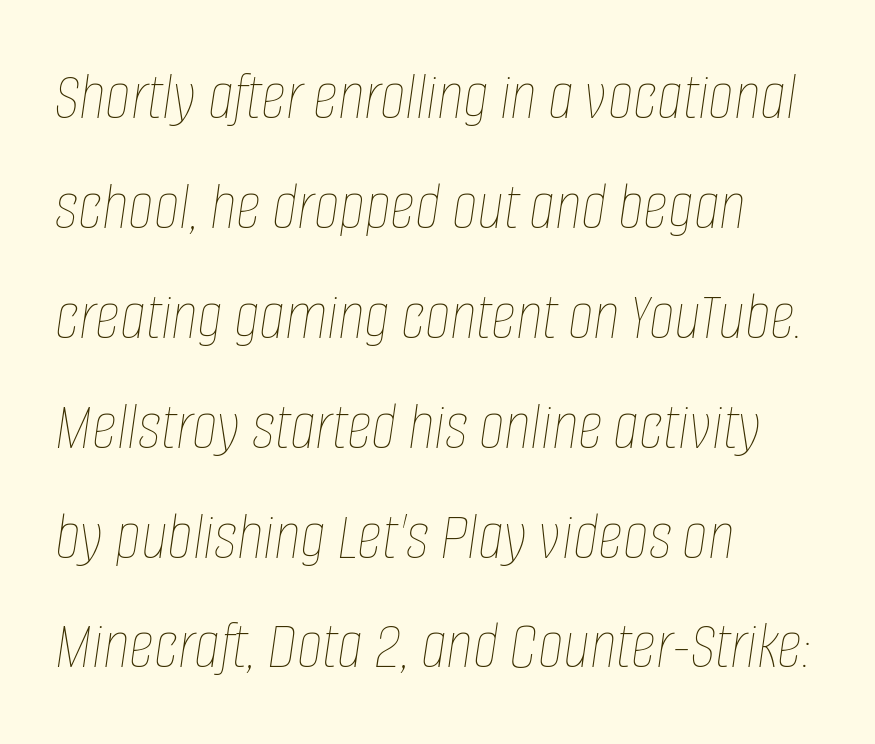
{"italic": "yes", "lean": "right", "slant_degrees": 8, "bold": "no", "weight": "thin", "width": "condensed", "stroke_contrast": "low", "x_height": "large", "monospaced": "no", "underline": "no", "align": "left", "line_spacing": "normal", "line_spacing_ratio": 1.57, "letter_spacing": "normal", "letter_spacing_em": 0.0, "glyph_px": 70}
